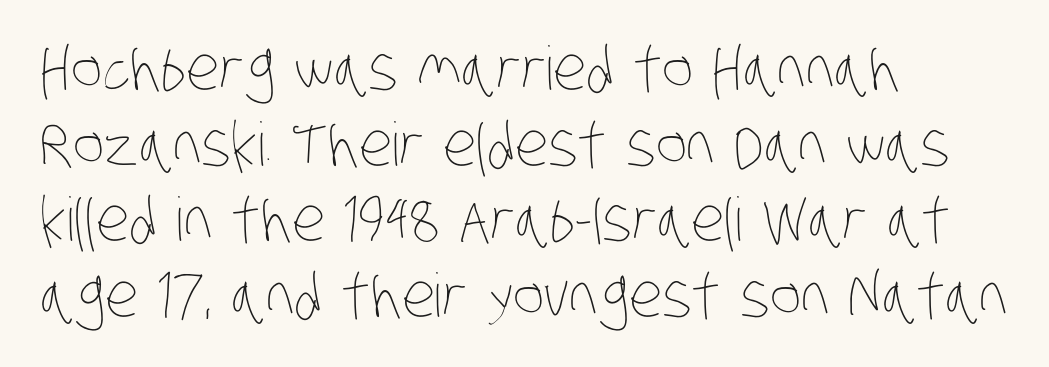
Q: Is the text bold? A: No.
Q: Is the text underlined? A: No.
Q: How is the paragraph aligned? A: Left-aligned.
Q: Is the spacing between letters normal or unusually wide? A: Normal.
Q: Is the spacing between lines tight, normal or loose? A: Normal.
Q: Width (condensed, normal, or wide)? A: Condensed.
Q: Stroke contrast? A: Low.
Q: x-height? A: Large.
Q: Monospaced? A: No.
